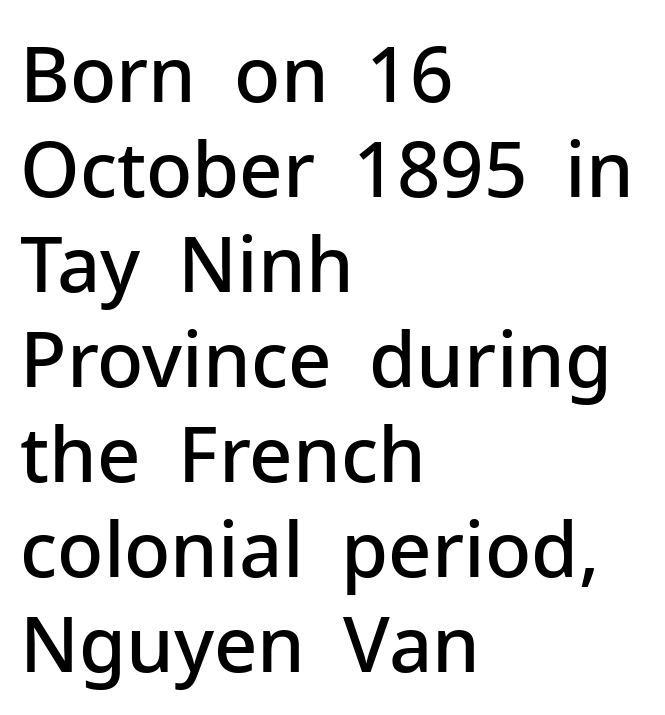
The rendering uses natural spacing where letterforms have individual widths. The lines sit at an ordinary, default distance from one another. The letters sit at their default tracking, neither squeezed nor spread. Which margin do the lines hug? The left one — the right edge is uneven.
